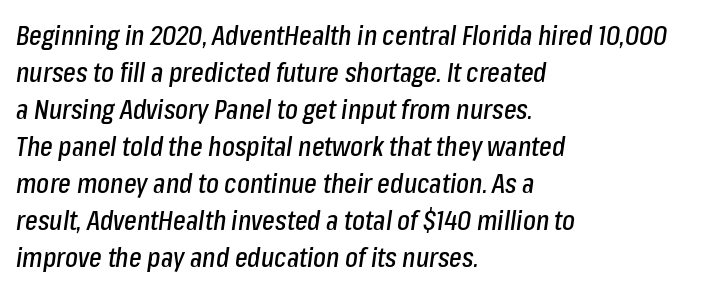
The image shows 27 px text type, italic (leaning right); set left-aligned, normal line spacing (1.37x), normal letter spacing, not underlined.
